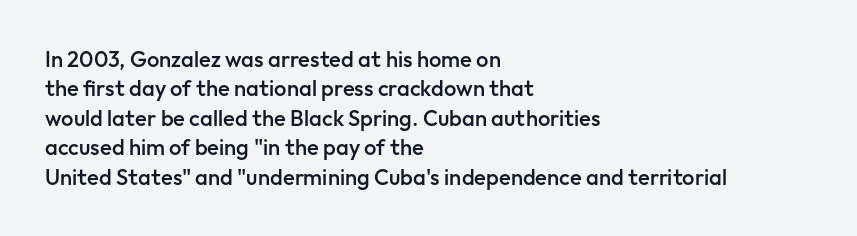
The image shows 22 px text type, upright; set left-aligned, normal line spacing (1.34x), normal letter spacing, not underlined.
